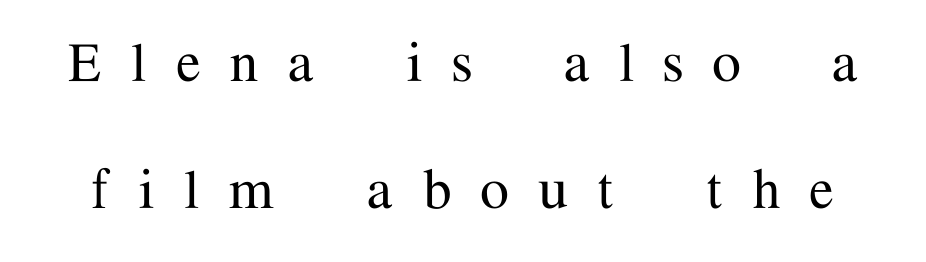
The image shows 65 px serif type, upright; set loose line spacing (1.96x), unusually wide letter spacing (+0.47 em), not underlined; medium stroke contrast and a medium x-height.
